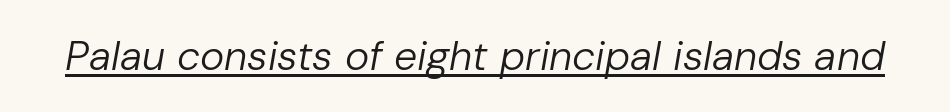
The image shows 41 px regular-weight type, italic (leaning right); set normal letter spacing, underlined; low stroke contrast and a medium x-height.
